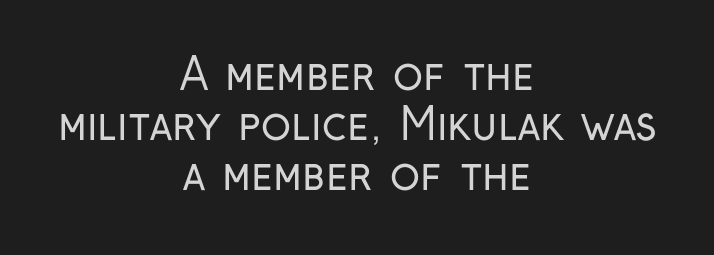
Here the designer chose a conventional face with non-uniform glyph widths. This sample trades vertical openness for compactness between lines. The glyphs are unaccompanied by any horizontal stroke below them. Is the block centered? Yes — each line is placed symmetrically about the middle. What kind of face is this? One without serifs — a sans. No chunkiness to these letters — they're not bold.
